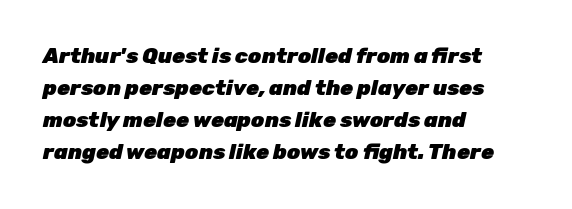
{"italic": "yes", "lean": "right", "slant_degrees": 12, "bold": "yes", "underline": "no", "align": "left", "line_spacing": "normal", "line_spacing_ratio": 1.53, "letter_spacing": "normal", "letter_spacing_em": 0.0, "glyph_px": 21}
